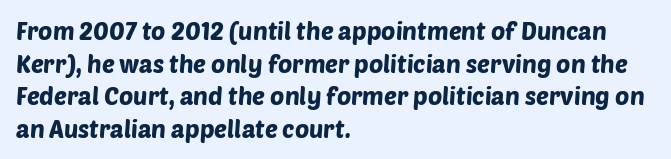
Q: Is the text underlined? A: No.
Q: How is the paragraph aligned? A: Left-aligned.
Q: Is the spacing between letters normal or unusually wide? A: Normal.
Q: Is the spacing between lines tight, normal or loose? A: Normal.
